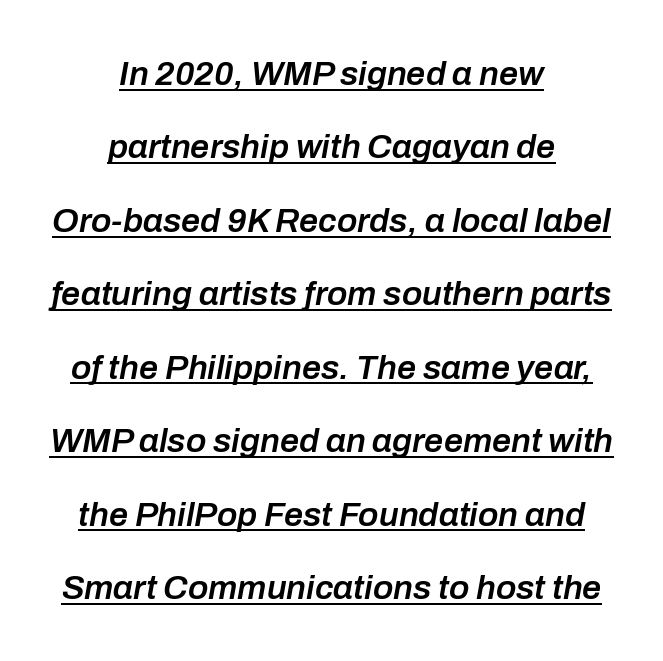
Q: Is the text bold? A: Semi-bold.
Q: Is the text italic (slanted)? A: Yes, it leans right by about 10 degrees.
Q: Is the text underlined? A: Yes.
Q: How is the paragraph aligned? A: Centered.
Q: Is the spacing between letters normal or unusually wide? A: Normal.
Q: Is the spacing between lines tight, normal or loose? A: Loose.
Q: Width (condensed, normal, or wide)? A: Normal.
Q: Stroke contrast? A: Low.
Q: x-height? A: Medium.
Q: Monospaced? A: No.
